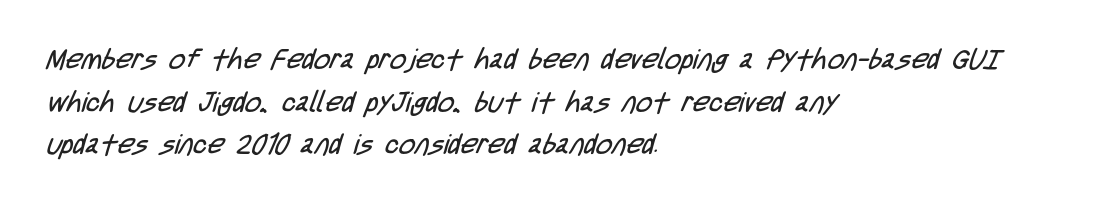
{"serif": "no", "bold": "no", "weight": "regular", "width": "condensed", "stroke_contrast": "low", "x_height": "large", "monospaced": "no", "underline": "no", "align": "left", "line_spacing": "normal", "line_spacing_ratio": 1.52, "letter_spacing": "normal", "letter_spacing_em": 0.0, "glyph_px": 28}
